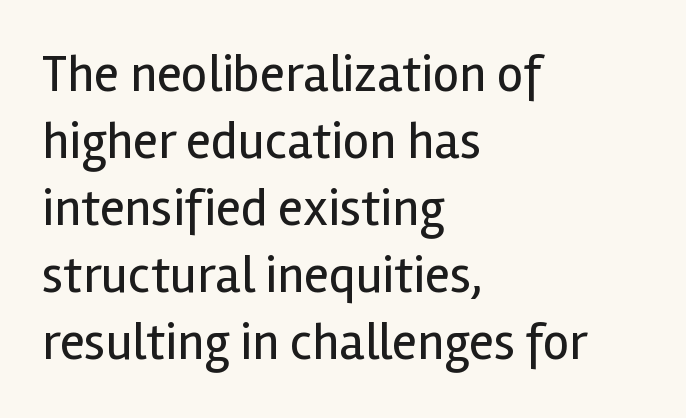
This rendering leaves character spacing at its baseline value. The baseline area is clear. Is there any slant? The stems are plumb. Reading down the column, the eye jumps a familiar distance to each next line. Line starts are locked; line ends wander.
